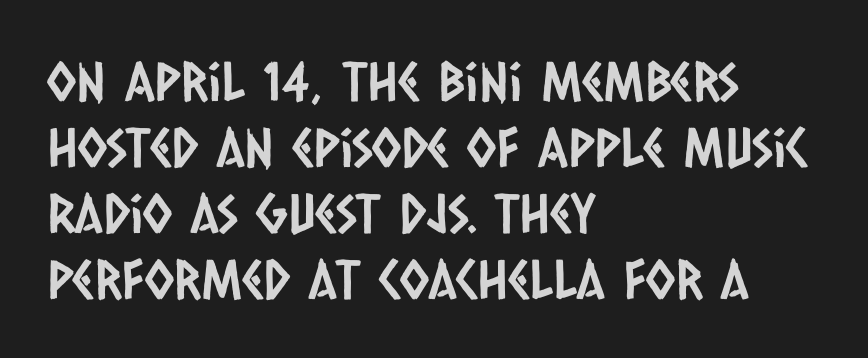
{"serif": "no", "width": "condensed", "stroke_contrast": "low", "x_height": "large", "monospaced": "no", "underline": "no", "align": "left", "line_spacing_ratio": 1.22, "letter_spacing": "normal", "letter_spacing_em": 0.0, "glyph_px": 54}
